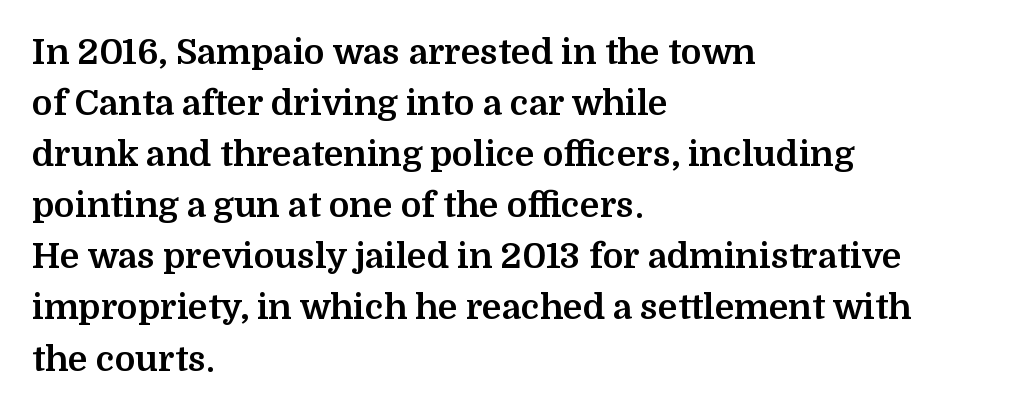
The image shows 35 px bold serif type, upright; set left-aligned, normal line spacing (1.46x), normal letter spacing, not underlined; medium stroke contrast and a medium x-height.
